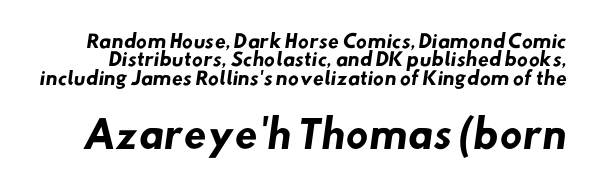
The image shows 37 px heavy sans-serif type; set tight line spacing (1.02x), normal letter spacing, not underlined; the second (bottom) block is 2.06x larger; low stroke contrast and a small x-height.
